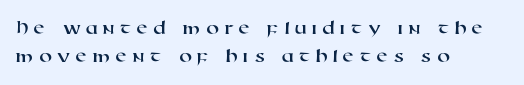
The foot of each line stays bare and open. Each new line begins a customary step beneath the previous one. Compared with typical body copy, the letter spacing here is much looser. The setting favours the left margin, as ordinary paragraphs usually do.
